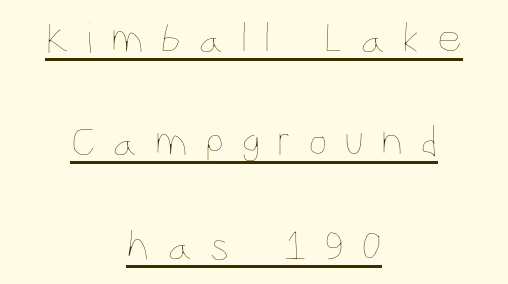
Q: Is the text bold? A: No.
Q: Is the text italic (slanted)? A: No, it is upright.
Q: Is the text underlined? A: Yes.
Q: How is the paragraph aligned? A: Centered.
Q: Is the spacing between letters normal or unusually wide? A: Unusually wide.
Q: Is the spacing between lines tight, normal or loose? A: Loose.
Q: Width (condensed, normal, or wide)? A: Condensed.
Q: Stroke contrast? A: Low.
Q: x-height? A: Large.
Q: Monospaced? A: No.
